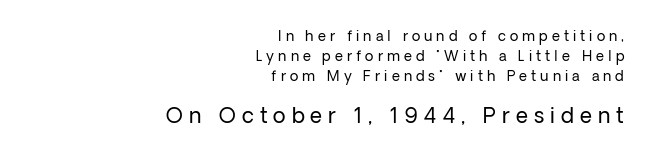
It's the straight-up-and-down kind of type. The letters look calm and open, with moderate or lighter stems. Check under the words: just untouched page. Block two is the big one; block one sits smaller above it. The text block is weighted toward the right margin, trailing off unevenly leftward. Reading down the column, the eye jumps a familiar distance to each next line.
